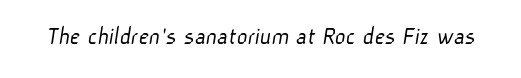
Q: Is the text bold? A: No.
Q: Is the text underlined? A: No.
Q: Is the spacing between letters normal or unusually wide? A: Normal.
